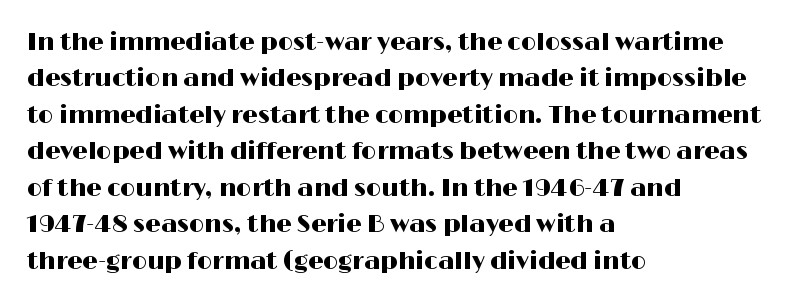
{"italic": "no", "underline": "no", "align": "left", "line_spacing": "normal", "line_spacing_ratio": 1.52, "letter_spacing": "normal", "letter_spacing_em": 0.0, "glyph_px": 24}
